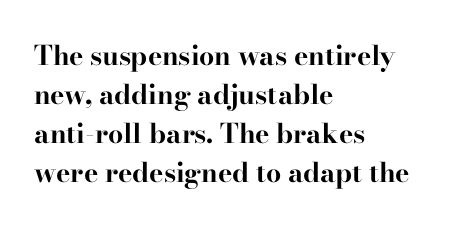
{"italic": "no", "bold": "yes", "underline": "no", "align": "left", "line_spacing": "normal", "line_spacing_ratio": 1.44, "letter_spacing": "normal", "letter_spacing_em": 0.0, "glyph_px": 27}
